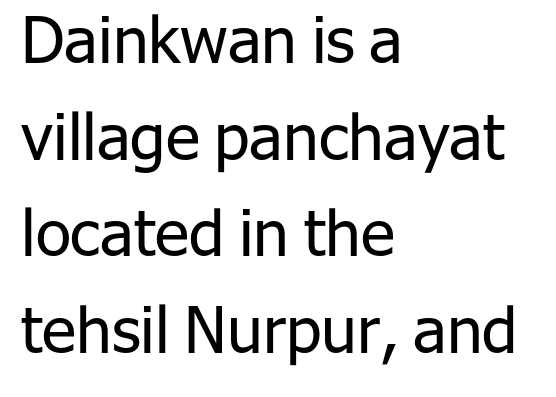
The image shows 64 px regular-weight sans-serif type, upright; set left-aligned, normal line spacing (1.51x), normal letter spacing, not underlined; low stroke contrast and a medium x-height.
